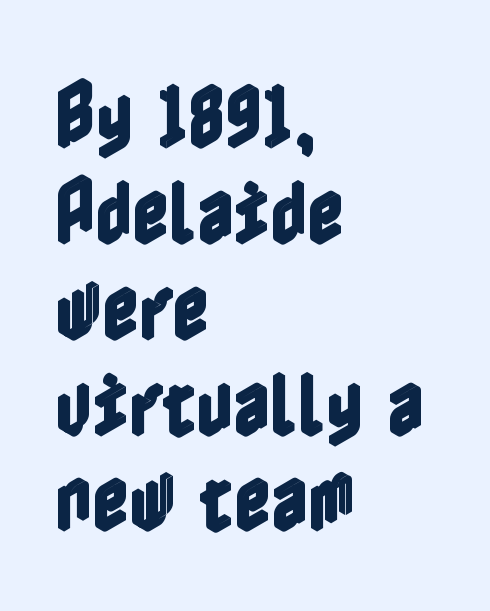
A typesetter would mark this as roman, not italic. The line texture is even and compact thanks to regular tracking. This block has exactly the height ordinary leading produces. The lines are quadded left.
